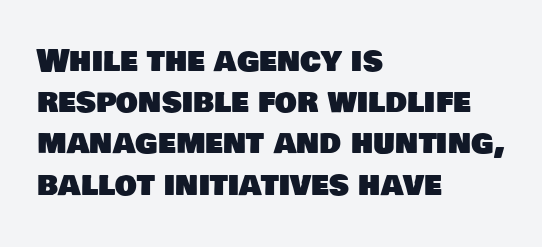
The image shows 31 px sans-serif type; set left-aligned, normal line spacing (1.33x), normal letter spacing, not underlined; low stroke contrast and a large x-height.
